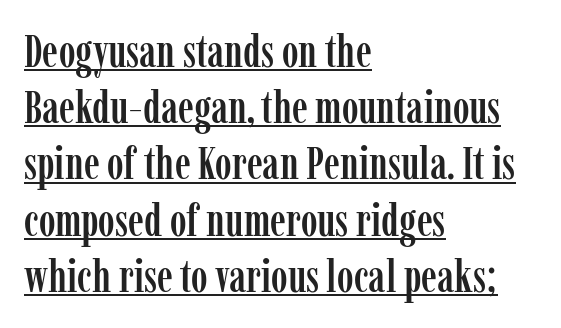
Q: Is the text italic (slanted)? A: No, it is upright.
Q: Is the typeface a serif or a sans-serif typeface? A: Serif.
Q: Is the text underlined? A: Yes.
Q: How is the paragraph aligned? A: Left-aligned.
Q: Is the spacing between letters normal or unusually wide? A: Normal.
Q: Is the spacing between lines tight, normal or loose? A: Normal.
Q: Width (condensed, normal, or wide)? A: Condensed.
Q: Stroke contrast? A: Low.
Q: x-height? A: Medium.
Q: Monospaced? A: No.
